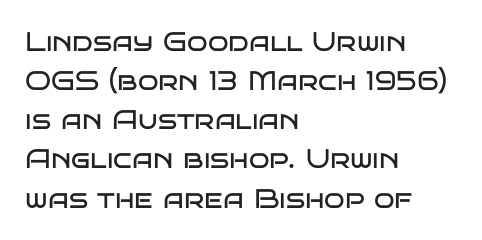
{"italic": "no", "bold": "no", "underline": "no", "align": "left", "line_spacing": "normal", "line_spacing_ratio": 1.45, "letter_spacing": "normal", "letter_spacing_em": 0.0, "glyph_px": 27}
